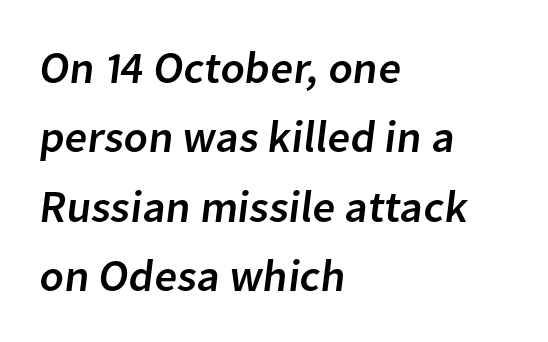
Normally led — the rows are evenly, conventionally spaced. Spacing verdict: proportional, widths tailored to each character. This rendering uses left alignment, leaving the right contour irregular. Only glyphs here, with clear space below each row.
